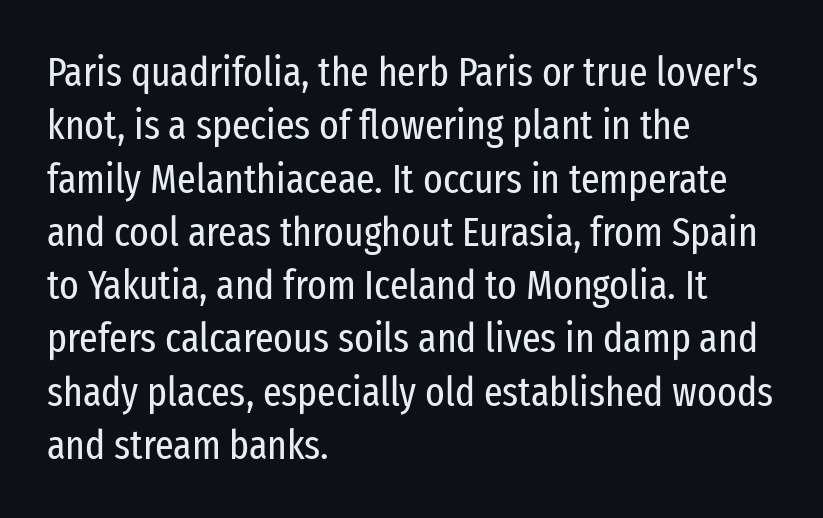
Q: Is the text bold? A: No.
Q: Is the text italic (slanted)? A: No, it is upright.
Q: Is the typeface a serif or a sans-serif typeface? A: Sans-serif.
Q: Is the text underlined? A: No.
Q: How is the paragraph aligned? A: Left-aligned.
Q: Is the spacing between letters normal or unusually wide? A: Normal.
Q: Is the spacing between lines tight, normal or loose? A: Normal.
Q: Width (condensed, normal, or wide)? A: Condensed.
Q: Stroke contrast? A: Low.
Q: x-height? A: Medium.
Q: Monospaced? A: No.
